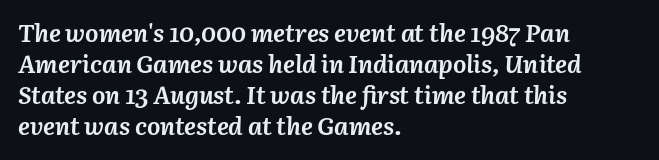
{"italic": "yes", "lean": "right", "slant_degrees": 3, "bold": "yes", "underline": "no", "align": "left", "line_spacing_ratio": 1.24, "letter_spacing": "normal", "letter_spacing_em": 0.0, "glyph_px": 25}
